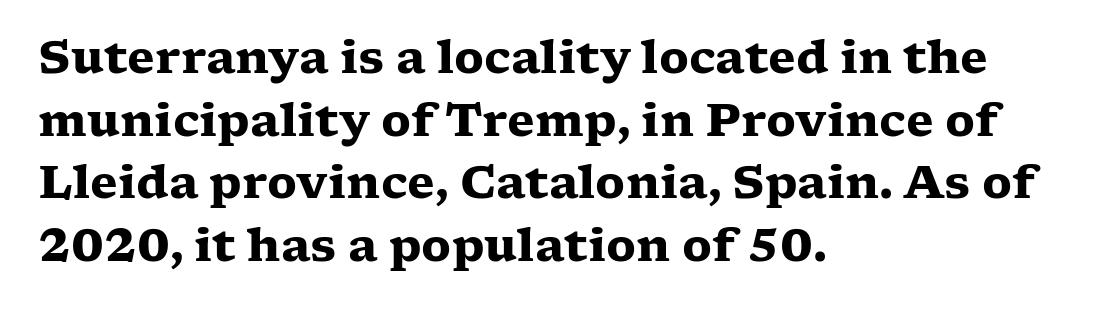
Q: Is the text bold? A: Yes.
Q: Is the text italic (slanted)? A: No, it is upright.
Q: Is the typeface a serif or a sans-serif typeface? A: Serif.
Q: Is the text underlined? A: No.
Q: How is the paragraph aligned? A: Left-aligned.
Q: Is the spacing between letters normal or unusually wide? A: Normal.
Q: Is the spacing between lines tight, normal or loose? A: Normal.
Q: Width (condensed, normal, or wide)? A: Wide.
Q: Stroke contrast? A: Low.
Q: x-height? A: Medium.
Q: Monospaced? A: No.
